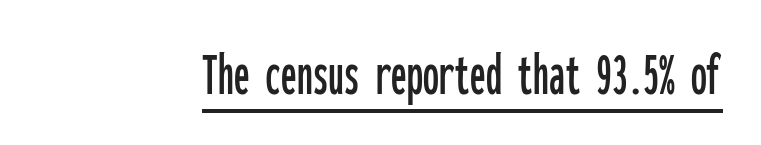
In designer terms, the underline attribute is active on this setting. Posture: vertical. The letters carry no serifs — their stems end cleanly without finishing strokes. Is this a fixed-width face? Yes — each glyph sits in an identical cell. Letter spacing: default.
